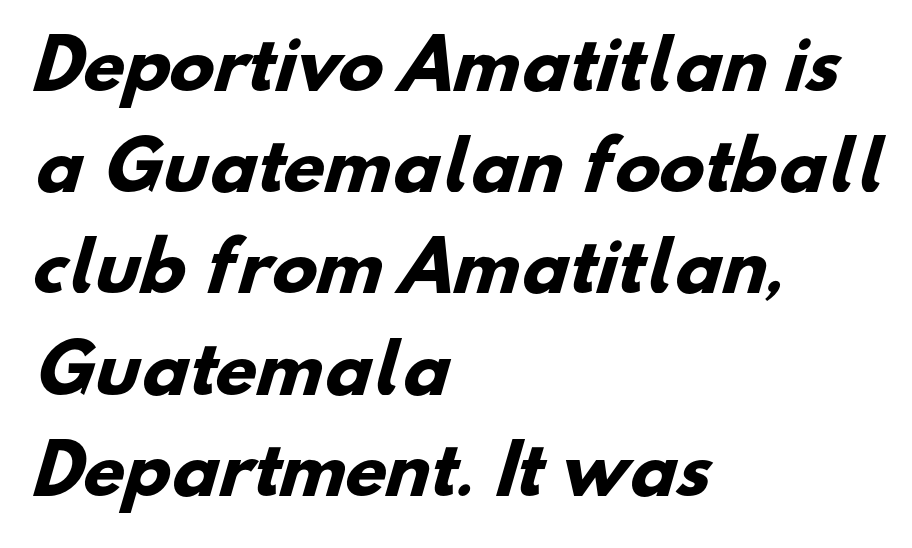
{"serif": "no", "bold": "yes", "weight": "heavy", "width": "normal", "stroke_contrast": "low", "x_height": "small", "monospaced": "no", "underline": "no", "align": "left", "line_spacing": "normal", "line_spacing_ratio": 1.51, "letter_spacing": "normal", "letter_spacing_em": 0.0, "glyph_px": 67}
